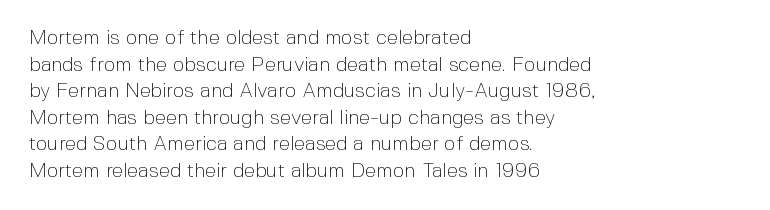
Does the copy run flush right? No — it runs flush left. The block of text has a typical density, with ordinary space between rows. This sample uses plain, unmodified letter spacing. The zone under the glyphs is completely vacant. A roman cut, with each character standing at attention. Stem width sits at or under what a default text font uses.
